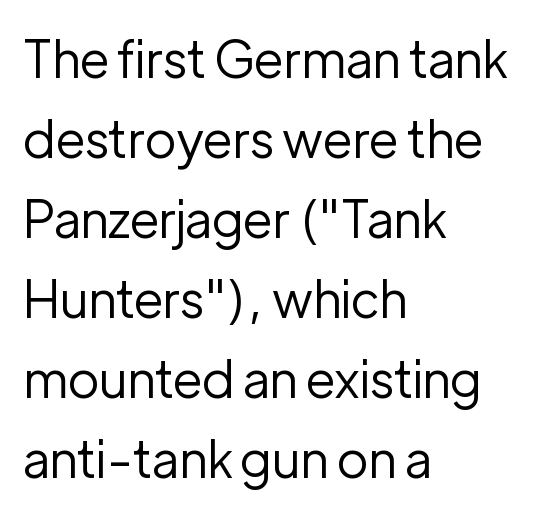
The image shows 51 px regular-weight sans-serif type, upright; set left-aligned, normal line spacing (1.57x), normal letter spacing, not underlined; low stroke contrast and a medium x-height.
